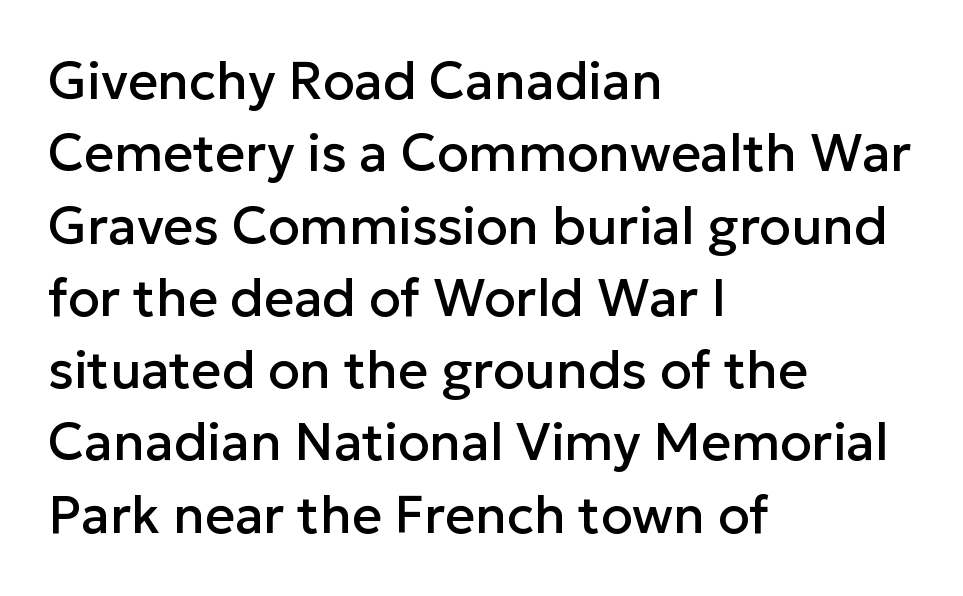
{"serif": "no", "italic": "no", "width": "normal", "stroke_contrast": "low", "x_height": "medium", "monospaced": "no", "underline": "no", "align": "left", "line_spacing": "normal", "line_spacing_ratio": 1.39, "letter_spacing": "normal", "letter_spacing_em": 0.0, "glyph_px": 52}
